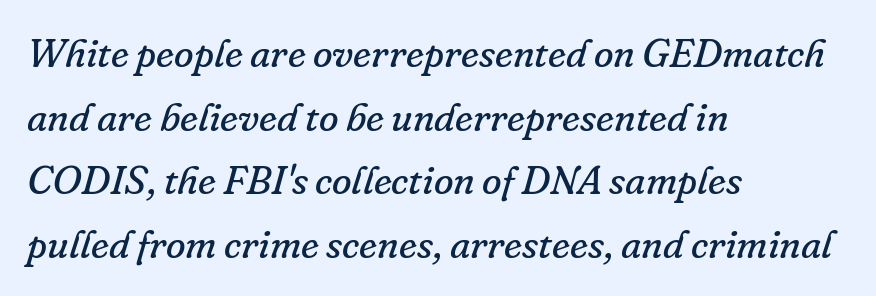
{"serif": "yes", "italic": "yes", "lean": "right", "slant_degrees": 16, "bold": "no", "weight": "regular", "width": "normal", "stroke_contrast": "low", "x_height": "small", "monospaced": "no", "underline": "no", "align": "left", "line_spacing": "normal", "line_spacing_ratio": 1.59, "letter_spacing": "normal", "letter_spacing_em": 0.0, "glyph_px": 40}
